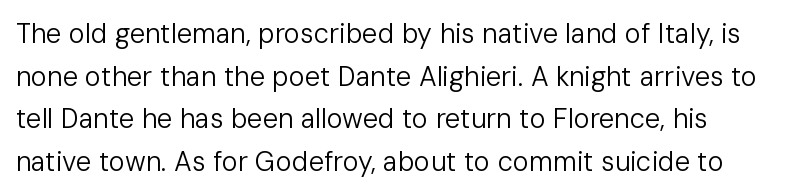
Lines of text with bare space underneath. Students, observe: this is what conventionally led text looks like. Does extra space separate the letters? No, they use regular spacing. Every character sits straight up, as roman type does. Ink coverage per letter is moderate at most.
